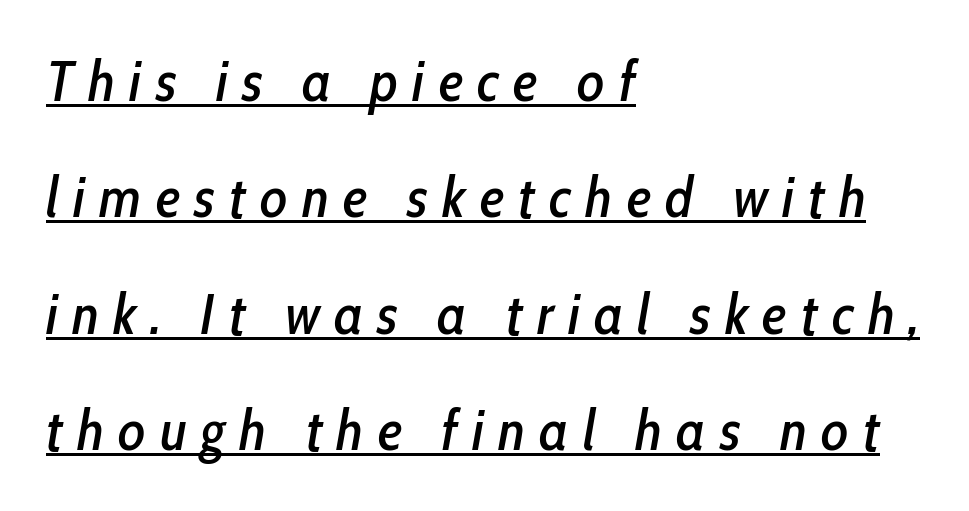
{"italic": "yes", "lean": "right", "slant_degrees": 10, "width": "condensed", "stroke_contrast": "low", "x_height": "medium", "monospaced": "no", "underline": "yes", "align": "left", "line_spacing": "loose", "line_spacing_ratio": 2.04, "letter_spacing": "wide", "letter_spacing_em": 0.25, "glyph_px": 57}
